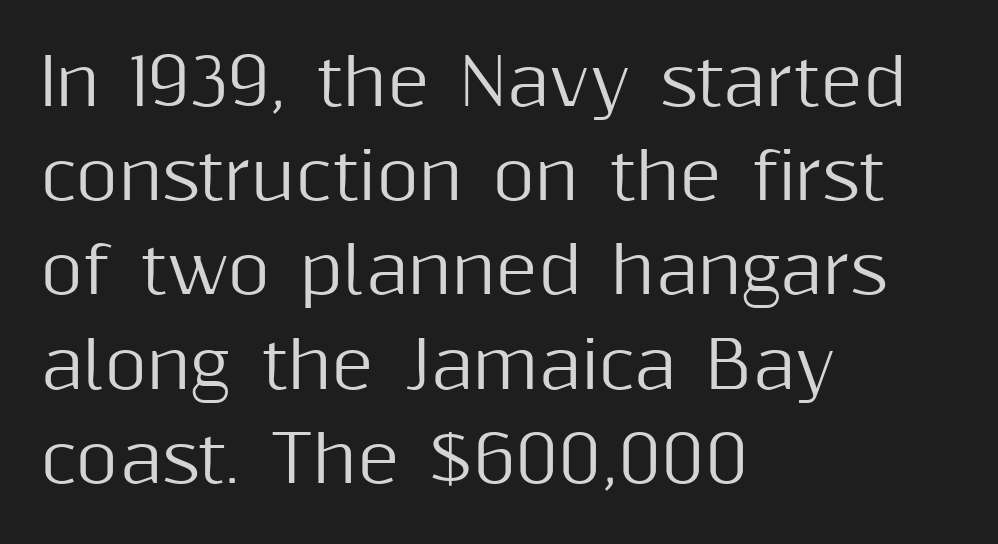
{"serif": "no", "italic": "no", "width": "normal", "stroke_contrast": "medium", "x_height": "medium", "monospaced": "no", "underline": "no", "align": "left", "line_spacing": "normal", "line_spacing_ratio": 1.45, "letter_spacing": "normal", "letter_spacing_em": 0.0, "glyph_px": 65}
